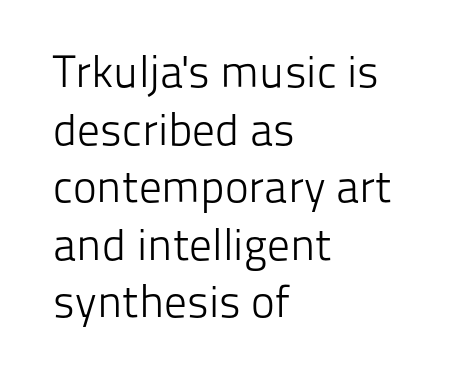
The image shows 45 px light sans-serif type, upright; set left-aligned, normal line spacing (1.28x), normal letter spacing, not underlined; low stroke contrast and a medium x-height.
